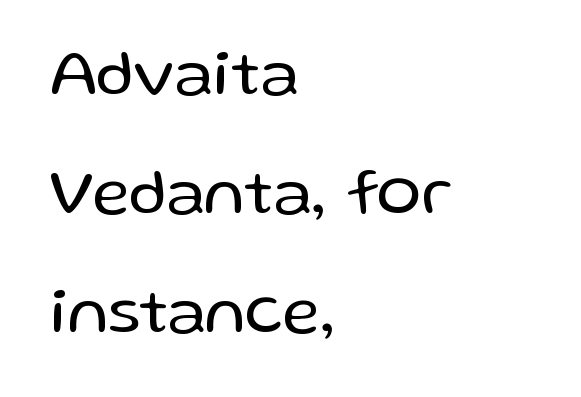
{"serif": "no", "italic": "no", "bold": "no", "weight": "regular", "width": "normal", "stroke_contrast": "low", "x_height": "medium", "monospaced": "no", "underline": "no", "align": "left", "line_spacing_ratio": 1.8, "letter_spacing": "normal", "letter_spacing_em": 0.0, "glyph_px": 66}
